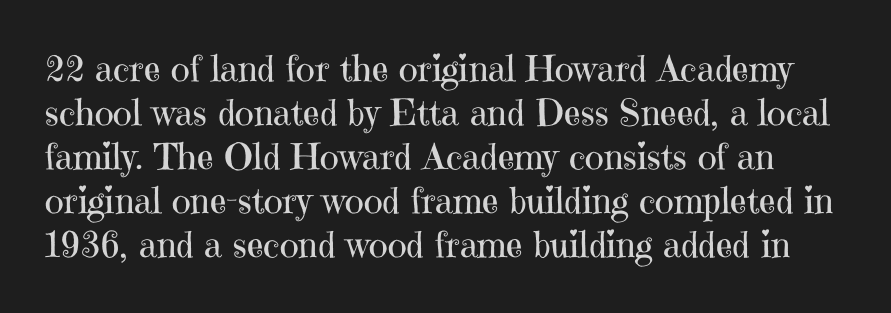
The specimen omits any rule beneath the text block's lines. Rendered with straight, roman letterforms. Yep, those are serifs on the letters. These glyphs show unthickened strokes, regular width or finer.
